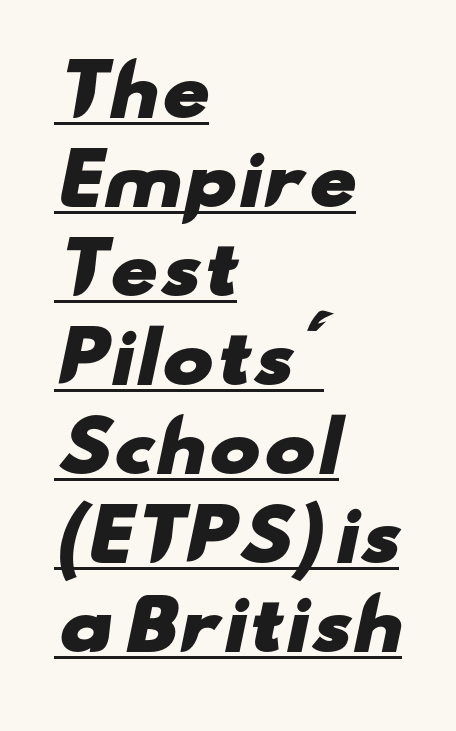
Q: Is the text bold? A: Yes.
Q: Is the typeface a serif or a sans-serif typeface? A: Sans-serif.
Q: Is the text underlined? A: Yes.
Q: How is the paragraph aligned? A: Left-aligned.
Q: Is the spacing between letters normal or unusually wide? A: Normal.
Q: Is the spacing between lines tight, normal or loose? A: Normal.
Q: Width (condensed, normal, or wide)? A: Wide.
Q: Stroke contrast? A: Low.
Q: x-height? A: Small.
Q: Monospaced? A: No.
